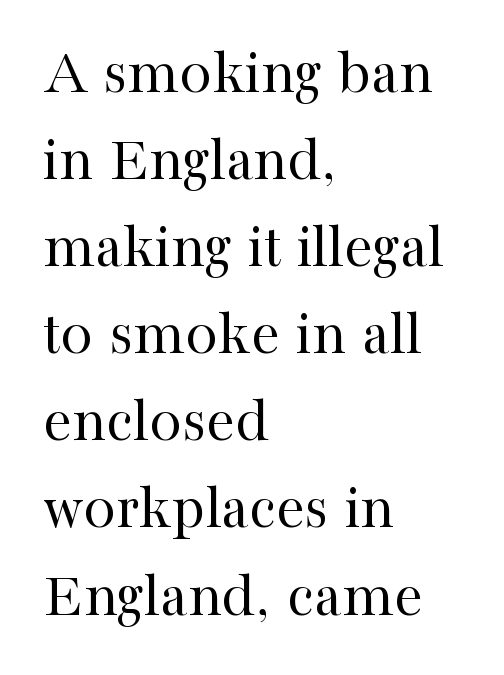
Summary of weight: not heavy and not bold. Stroke terminals: seriffed. Do the characters align in a grid? No, the font is proportional. Bare-footed words on every line.
